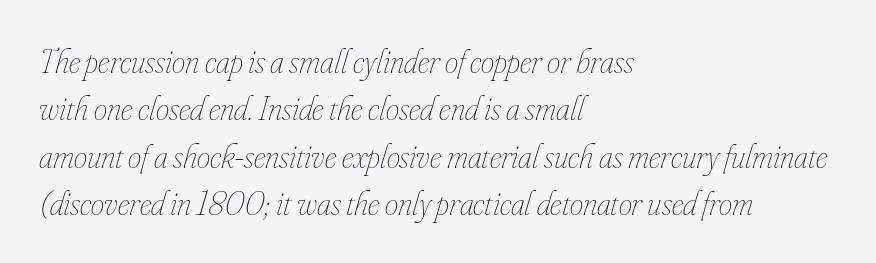
{"italic": "yes", "lean": "right", "slant_degrees": 16, "bold": "no", "weight": "thin", "width": "condensed", "stroke_contrast": "low", "x_height": "small", "monospaced": "no", "underline": "no", "align": "left", "line_spacing": "normal", "line_spacing_ratio": 1.39, "letter_spacing": "normal", "letter_spacing_em": 0.0, "glyph_px": 34}
